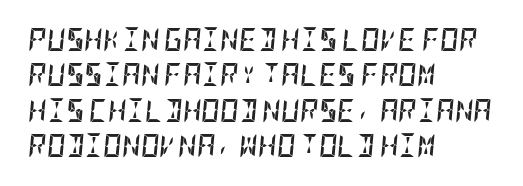
The glyphs are unaccompanied by any horizontal stroke below them. What stands out about the letter spacing? Nothing — it is the standard amount. The rows are spaced the way most documents space them. Each glyph is drawn with heavy, bold strokes. Layout note: lines flush left.
